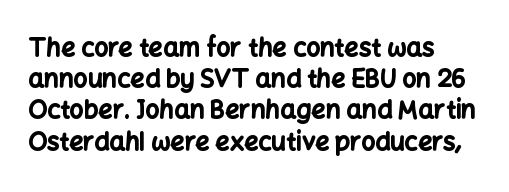
Caption: standard tracking, unaltered. Weight: bold. Line beginnings align vertically; line endings do not. The type sits square on the baseline with zero lean.
